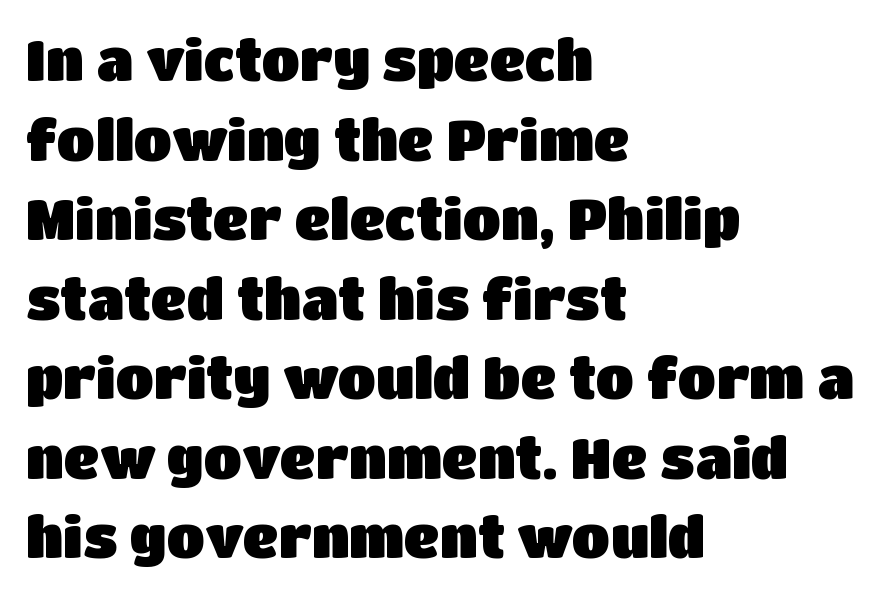
{"serif": "no", "italic": "no", "width": "normal", "stroke_contrast": "low", "x_height": "large", "monospaced": "no", "underline": "no", "align": "left", "line_spacing": "normal", "line_spacing_ratio": 1.42, "letter_spacing": "normal", "letter_spacing_em": 0.0, "glyph_px": 56}
